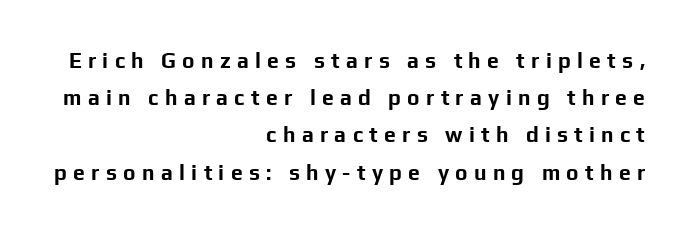
The image shows 21 px bold type, upright; set right-aligned, line spacing 1.77x, unusually wide letter spacing (+0.3 em), not underlined.
